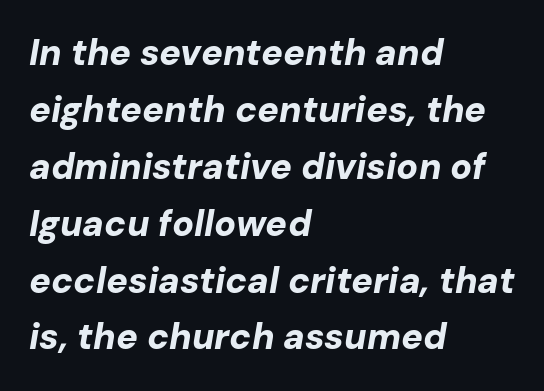
{"italic": "yes", "lean": "right", "slant_degrees": 10, "bold": "yes", "weight": "bold", "width": "normal", "stroke_contrast": "low", "x_height": "medium", "monospaced": "no", "underline": "no", "align": "left", "line_spacing": "normal", "line_spacing_ratio": 1.58, "letter_spacing": "normal", "letter_spacing_em": 0.0, "glyph_px": 36}
